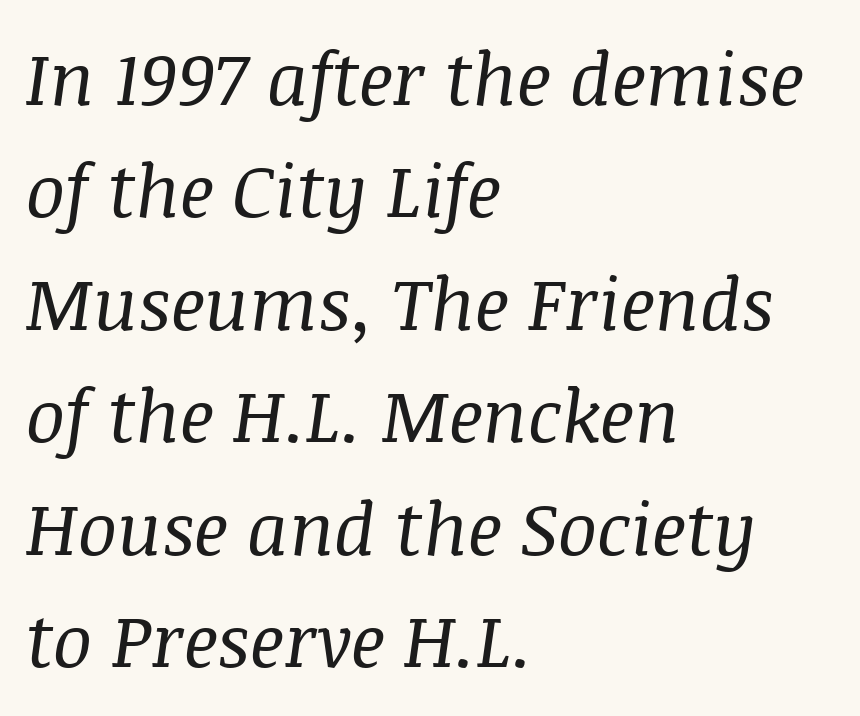
The image shows 73 px regular-weight serif type, italic (leaning right); set left-aligned, normal line spacing (1.54x), normal letter spacing, not underlined; medium stroke contrast and a large x-height.
